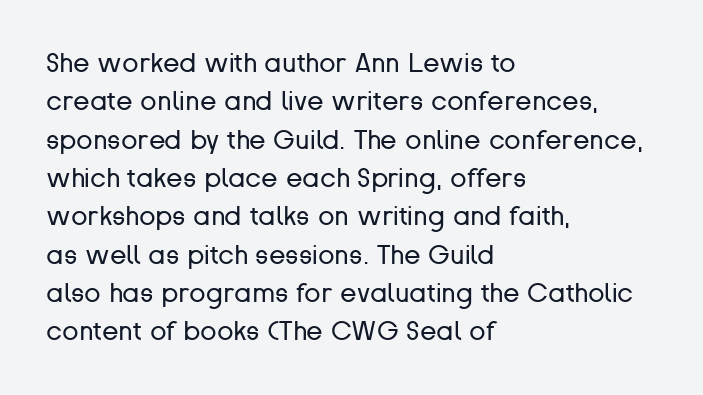
The image shows 27 px text type, upright; set left-aligned, normal line spacing (1.42x), normal letter spacing, not underlined.
